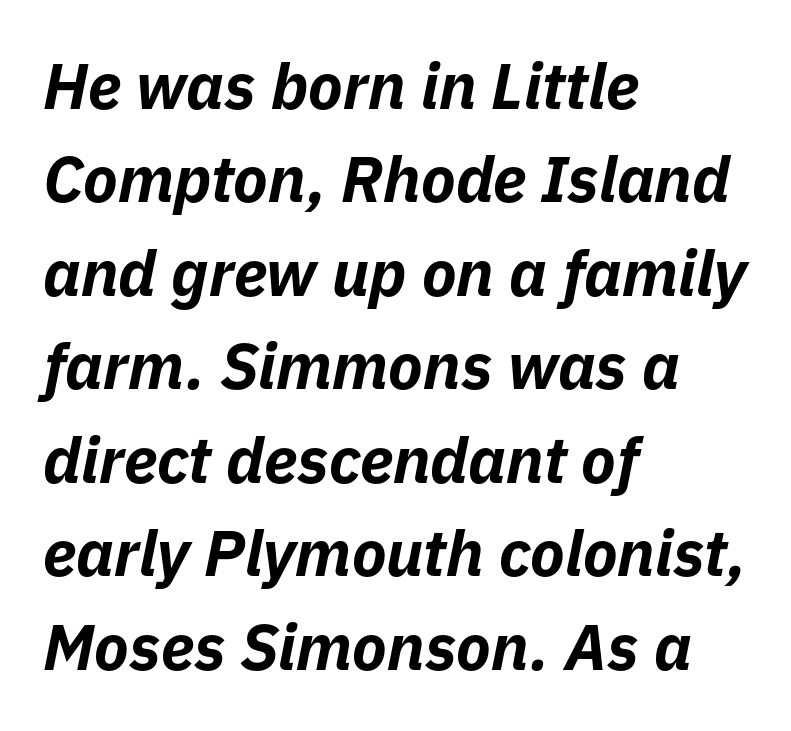
Is this a fixed-width face? No — the glyphs have proportional, varying widths. The string is rendered with underlining switched off. When letters slant like this, we call the style italic. Regular leading. Heavy, bold letterforms. The rendering keeps characters at their native spacing.
